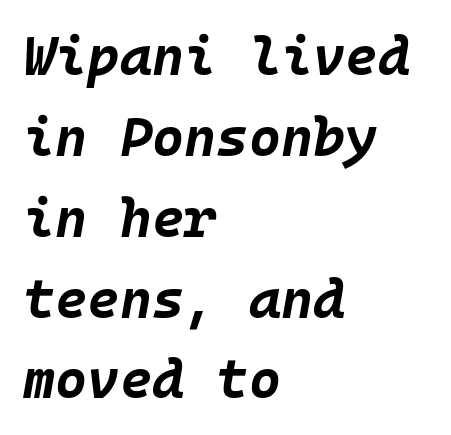
The letters are bold, with thick, heavy strokes. Looks like terminal output: every glyph gets an equal slot. Compared with typical body copy, the letter spacing here is the same. Leftover space on each line is placed entirely after the last word. The specimen omits any rule beneath the text block's lines.
